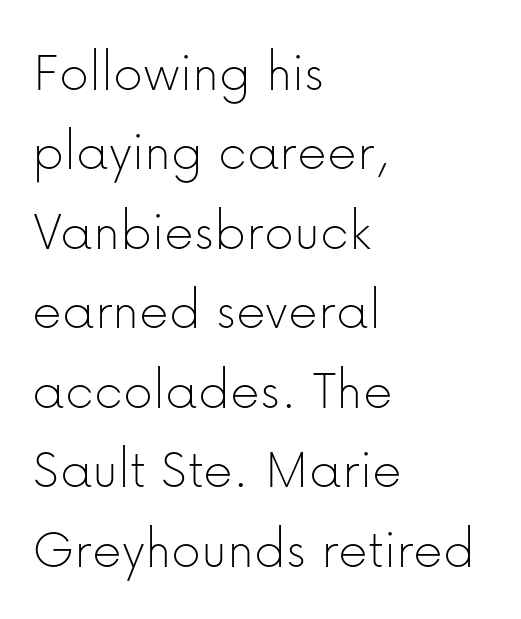
{"serif": "no", "italic": "no", "bold": "no", "weight": "thin", "width": "normal", "stroke_contrast": "low", "x_height": "medium", "monospaced": "no", "underline": "no", "align": "left", "line_spacing": "normal", "line_spacing_ratio": 1.37, "letter_spacing": "normal", "letter_spacing_em": 0.0, "glyph_px": 58}
